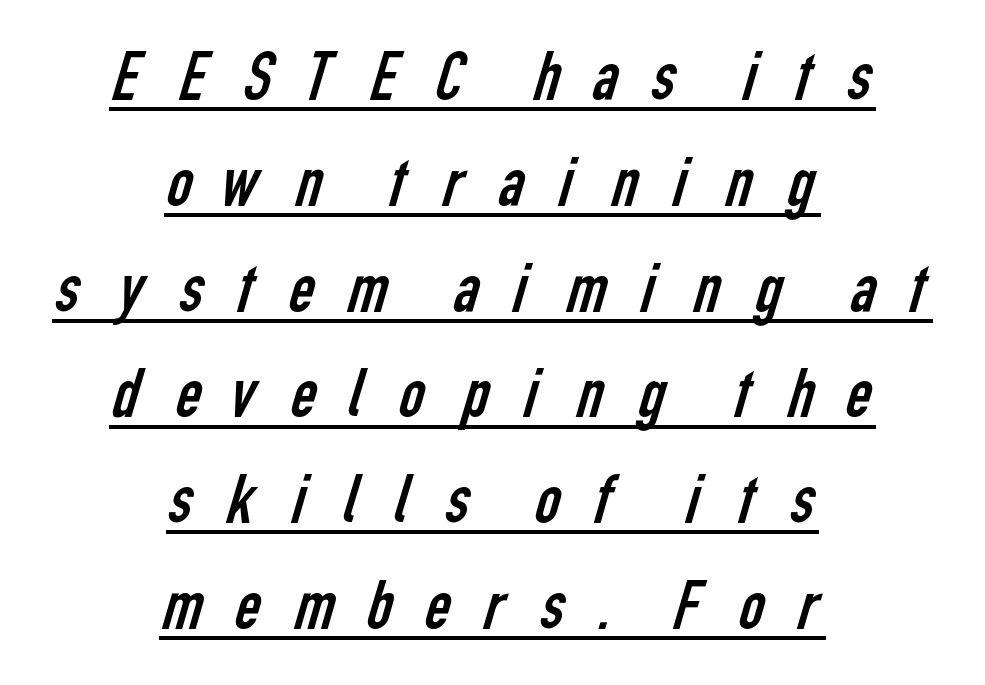
Q: Is the text bold? A: No.
Q: Is the typeface a serif or a sans-serif typeface? A: Sans-serif.
Q: Is the text underlined? A: Yes.
Q: How is the paragraph aligned? A: Centered.
Q: Is the spacing between letters normal or unusually wide? A: Unusually wide.
Q: Is the spacing between lines tight, normal or loose? A: Normal.
Q: Width (condensed, normal, or wide)? A: Condensed.
Q: Stroke contrast? A: Low.
Q: x-height? A: Medium.
Q: Monospaced? A: No.
